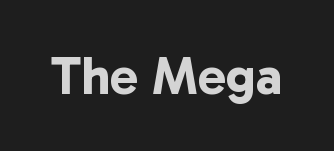
Students, note that the glyphs here touch the page at normal intervals. I'd describe the lettering as bold — thick and assertive. The string is rendered with underlining switched off. Is this a fixed-width face? No — the glyphs have proportional, varying widths. What kind of face is this? One without serifs — a sans.
